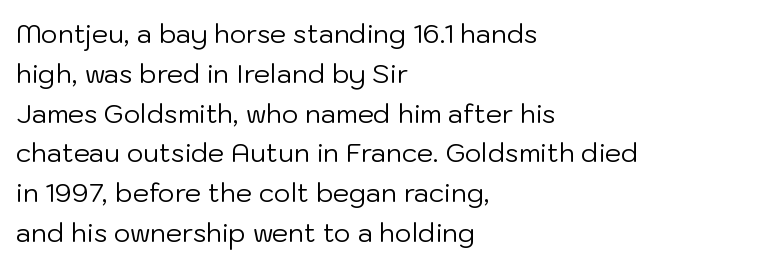
Q: Is the text bold? A: No.
Q: Is the text italic (slanted)? A: No, it is upright.
Q: Is the text underlined? A: No.
Q: How is the paragraph aligned? A: Left-aligned.
Q: Is the spacing between letters normal or unusually wide? A: Normal.
Q: Is the spacing between lines tight, normal or loose? A: Normal.
